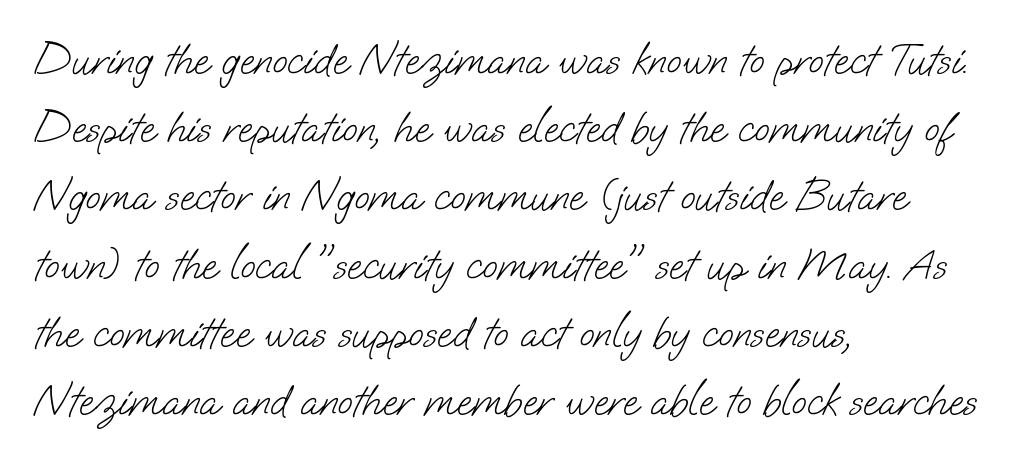
Classification — sans serif. Notice how descenders clear the ascenders below comfortably — that's standard leading. Proportional: the letters do not fall into vertical columns. Stem width sits at or under what a default text font uses. Decoration check: the copy has no underline.
